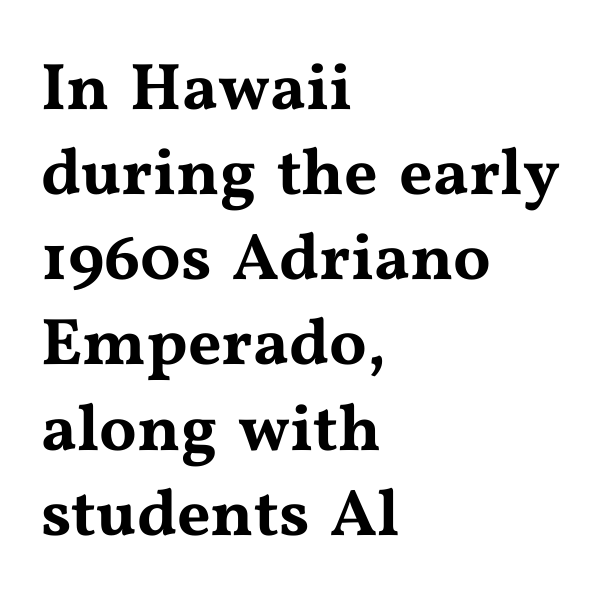
Q: Is the text italic (slanted)? A: No, it is upright.
Q: Is the typeface a serif or a sans-serif typeface? A: Serif.
Q: Is the text underlined? A: No.
Q: How is the paragraph aligned? A: Left-aligned.
Q: Is the spacing between letters normal or unusually wide? A: Normal.
Q: Is the spacing between lines tight, normal or loose? A: Normal.
Q: Width (condensed, normal, or wide)? A: Wide.
Q: Stroke contrast? A: Medium.
Q: x-height? A: Medium.
Q: Monospaced? A: No.
